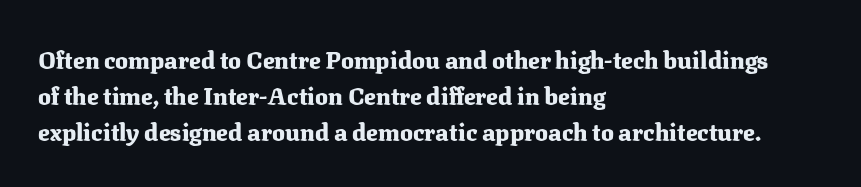
Q: Is the text bold? A: Yes.
Q: Is the text italic (slanted)? A: No, it is upright.
Q: Is the text underlined? A: No.
Q: How is the paragraph aligned? A: Left-aligned.
Q: Is the spacing between letters normal or unusually wide? A: Normal.
Q: Is the spacing between lines tight, normal or loose? A: Normal.
